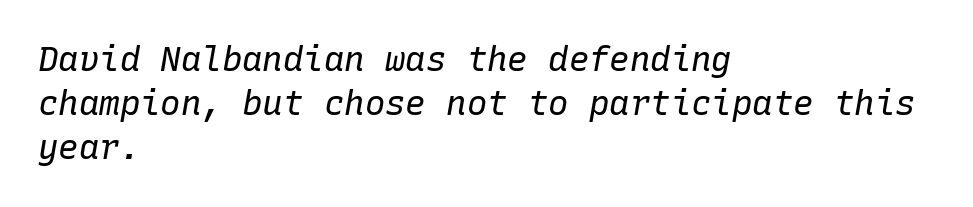
Q: Is the text bold? A: No.
Q: Is the text italic (slanted)? A: Yes, it leans right by about 10 degrees.
Q: Is the text underlined? A: No.
Q: How is the paragraph aligned? A: Left-aligned.
Q: Is the spacing between letters normal or unusually wide? A: Normal.
Q: Is the spacing between lines tight, normal or loose? A: Normal.
Q: Width (condensed, normal, or wide)? A: Normal.
Q: Stroke contrast? A: Low.
Q: x-height? A: Medium.
Q: Monospaced? A: Yes.
